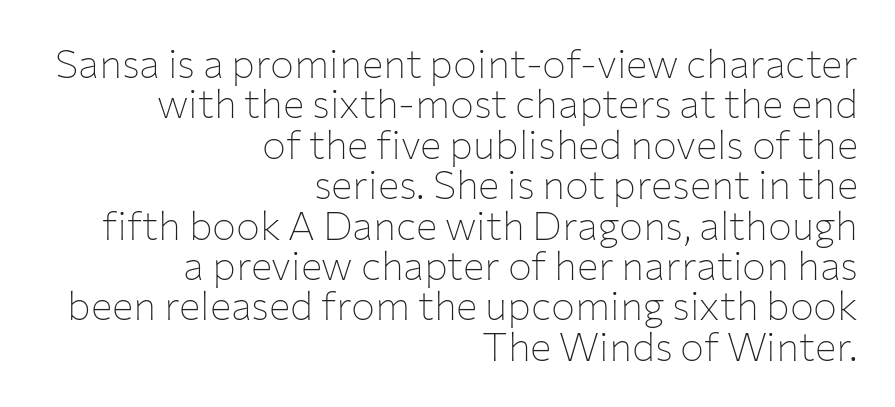
The image shows 40 px thin sans-serif type, upright; set right-aligned, tight line spacing (1.01x), normal letter spacing, not underlined; low stroke contrast and a medium x-height.
